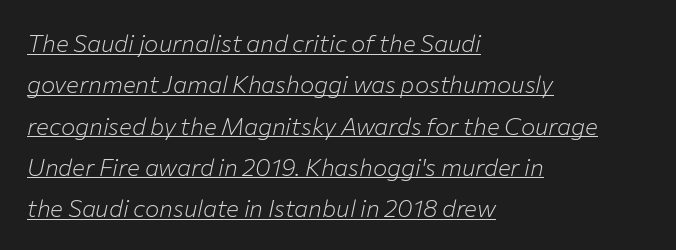
No heavy texture on the line: the type isn't bold. Check the space under the baseline: a stroke is drawn there. Honestly, the letter spacing is just normal — you wouldn't notice it. These lines were composed using italics.
